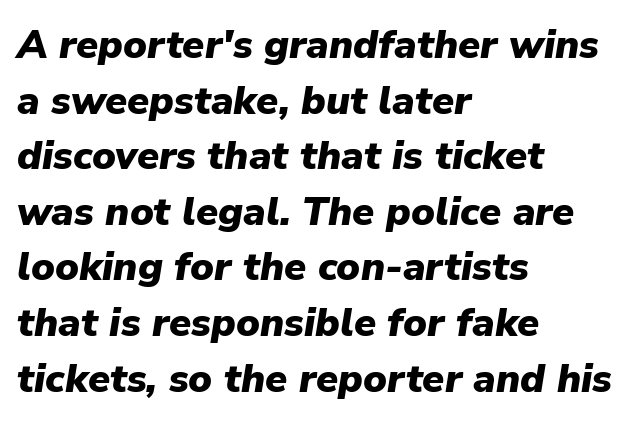
Q: Is the text bold? A: Yes.
Q: Is the text italic (slanted)? A: Yes, it leans right by about 9 degrees.
Q: Is the text underlined? A: No.
Q: How is the paragraph aligned? A: Left-aligned.
Q: Is the spacing between letters normal or unusually wide? A: Normal.
Q: Is the spacing between lines tight, normal or loose? A: Normal.
Q: Width (condensed, normal, or wide)? A: Normal.
Q: Stroke contrast? A: Low.
Q: x-height? A: Medium.
Q: Monospaced? A: No.
